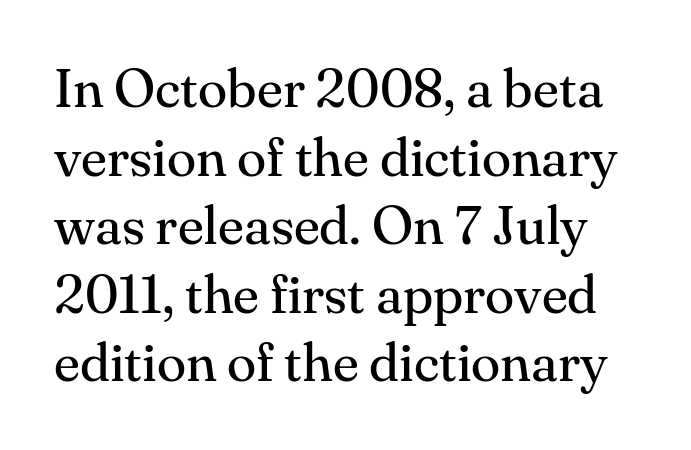
{"serif": "yes", "italic": "no", "bold": "no", "weight": "regular", "width": "normal", "stroke_contrast": "medium", "x_height": "small", "monospaced": "no", "underline": "no", "line_spacing": "normal", "line_spacing_ratio": 1.27, "letter_spacing": "normal", "letter_spacing_em": 0.0, "glyph_px": 54}
